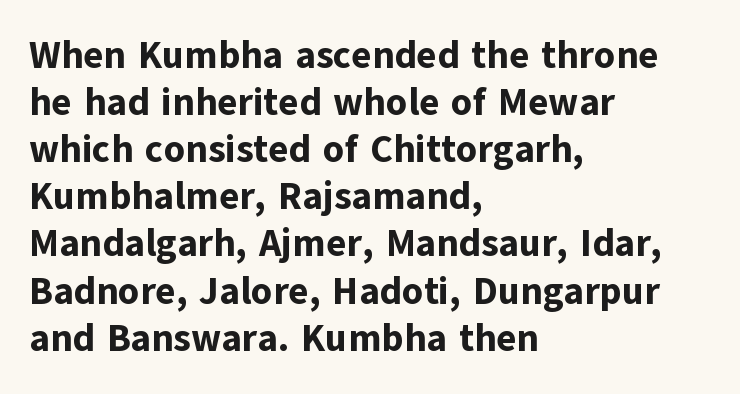
Weight: bold. Note: no serifs on the glyphs. Words appear dense and cohesive because spacing is normal. Beneath every word, the page is bare.
